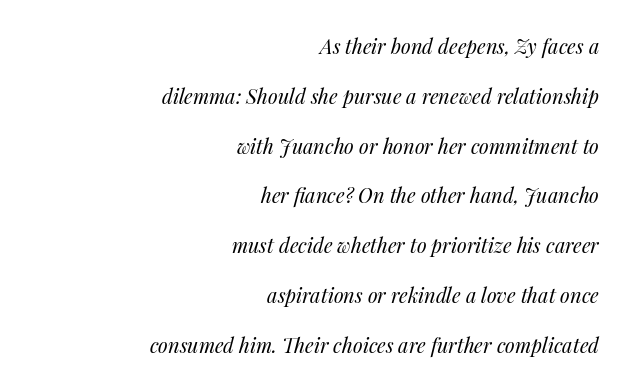
Q: Is the text bold? A: No.
Q: Is the text italic (slanted)? A: Yes, it leans right by about 14 degrees.
Q: Is the text underlined? A: No.
Q: How is the paragraph aligned? A: Right-aligned.
Q: Is the spacing between letters normal or unusually wide? A: Normal.
Q: Is the spacing between lines tight, normal or loose? A: Loose.
